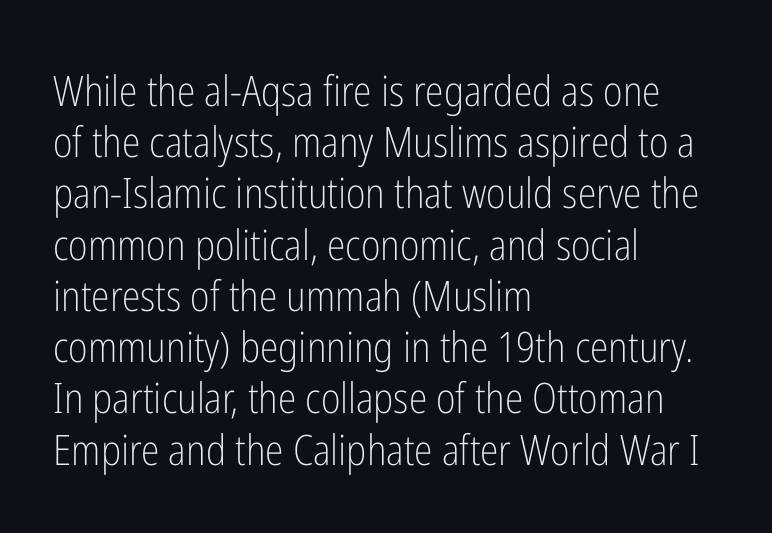
Q: Is the text bold? A: No.
Q: Is the text italic (slanted)? A: No, it is upright.
Q: Is the typeface a serif or a sans-serif typeface? A: Sans-serif.
Q: Is the text underlined? A: No.
Q: How is the paragraph aligned? A: Left-aligned.
Q: Is the spacing between letters normal or unusually wide? A: Normal.
Q: Width (condensed, normal, or wide)? A: Condensed.
Q: Stroke contrast? A: Low.
Q: x-height? A: Medium.
Q: Monospaced? A: No.
